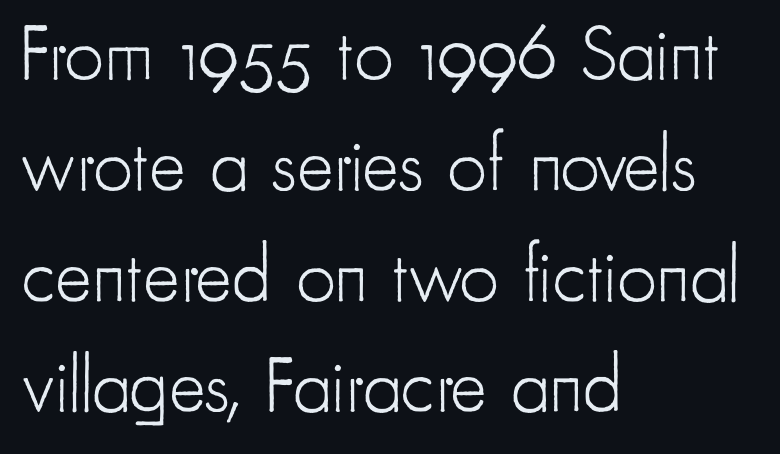
Q: Is the text bold? A: No.
Q: Is the text italic (slanted)? A: No, it is upright.
Q: Is the typeface a serif or a sans-serif typeface? A: Sans-serif.
Q: Is the text underlined? A: No.
Q: How is the paragraph aligned? A: Left-aligned.
Q: Is the spacing between letters normal or unusually wide? A: Normal.
Q: Is the spacing between lines tight, normal or loose? A: Normal.
Q: Width (condensed, normal, or wide)? A: Condensed.
Q: Stroke contrast? A: Low.
Q: x-height? A: Small.
Q: Monospaced? A: No.
